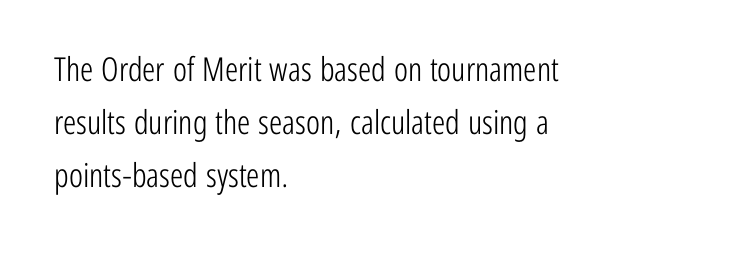
The image shows 33 px light, condensed sans-serif type, upright; set left-aligned, normal line spacing (1.6x), normal letter spacing, not underlined; low stroke contrast and a medium x-height.
